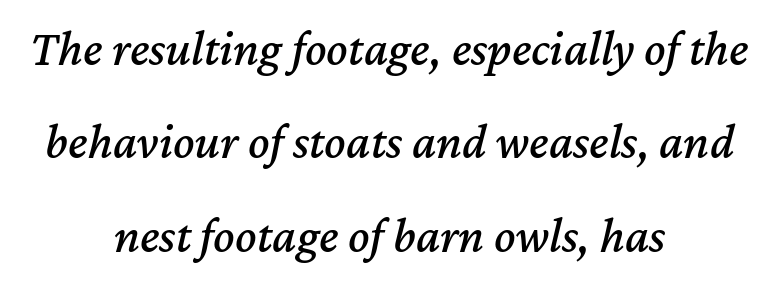
A typesetter would call this proportional, since set widths differ per character. Compared with ordinary roman type, these characters are visibly tilted. Honestly, the letter spacing is just normal — you wouldn't notice it. Beneath every word, the page is bare. Leftover space on each line is divided equally before and after the words.
